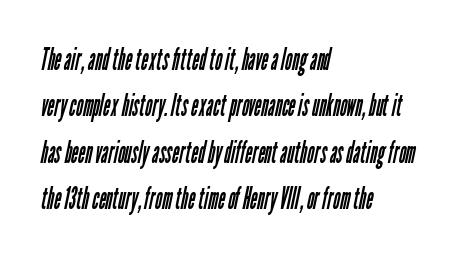
A sans-serif font was chosen for this passage. The glyphs are unaccompanied by any horizontal stroke below them. This block has exactly the height ordinary leading produces. The passage shown is typed in a proportional face where columns would drift. The passage is arranged the way most books set body copy — flush left.
